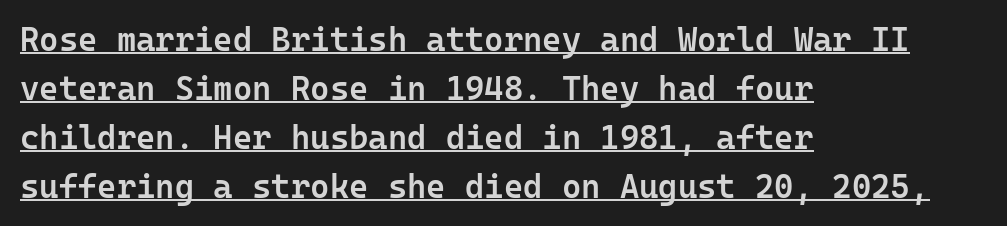
The image shows 33 px semibold sans-serif type, upright, monospaced; set left-aligned, normal line spacing (1.48x), normal letter spacing, underlined; low stroke contrast and a medium x-height.
